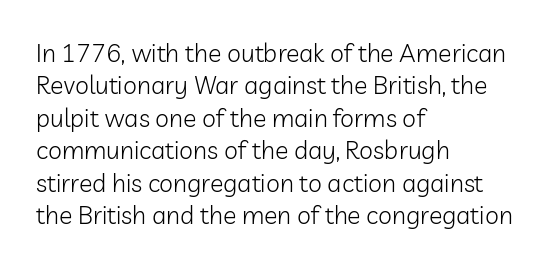
{"italic": "no", "bold": "no", "underline": "no", "align": "left", "line_spacing": "normal", "line_spacing_ratio": 1.3, "letter_spacing": "normal", "letter_spacing_em": 0.0, "glyph_px": 25}
